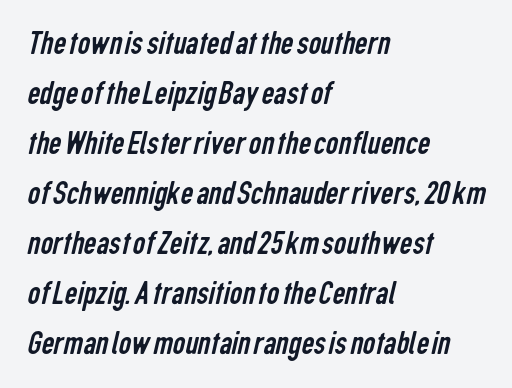
The image shows 35 px regular-weight, condensed sans-serif type; set left-aligned, normal line spacing (1.43x), normal letter spacing, not underlined; low stroke contrast and a medium x-height.
